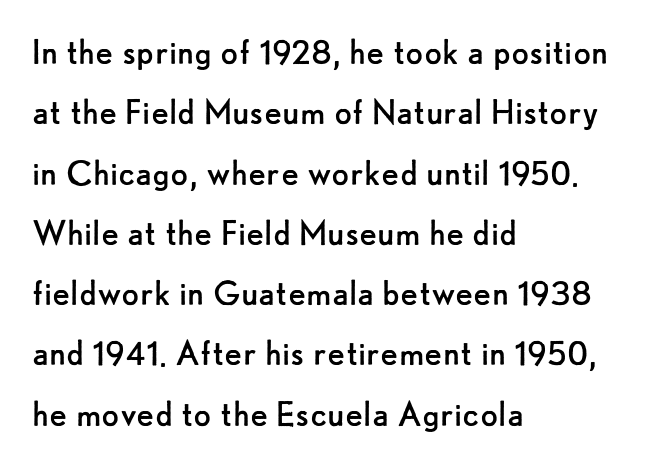
Caption: standard tracking, unaltered. This reads as an unemphasized weight, regular at the heaviest. The lines sit at an ordinary, default distance from one another. The font family rendered here belongs to the sans-serif group. Words float on clear page, feet unadorned. The passage is arranged the way most books set body copy — flush left.
